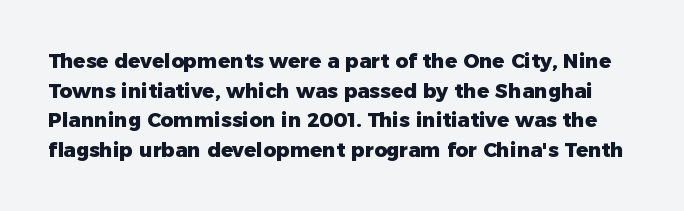
How are the letters spaced? Ordinarily, with no added tracking. Descenders hang freely into open space. A roman cut, with each character standing at attention. The typesetting leans heavy: a genuine bold. Reading down the column, the eye jumps a familiar distance to each next line.
